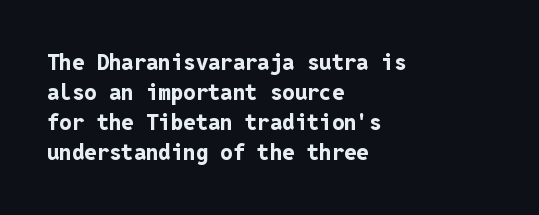
Q: Is the text bold? A: Yes.
Q: Is the text italic (slanted)? A: No, it is upright.
Q: Is the text underlined? A: No.
Q: How is the paragraph aligned? A: Left-aligned.
Q: Is the spacing between letters normal or unusually wide? A: Normal.
Q: Is the spacing between lines tight, normal or loose? A: Normal.
